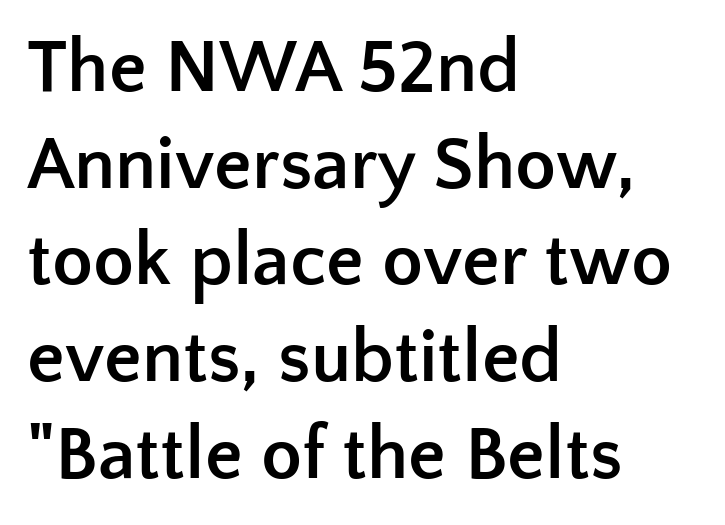
The foot of each line stays bare and open. You could call the tracking neutral — neither tight nor loose. Upright lettering throughout. The face used here is proportionally spaced, like ordinary book or web type. Caption: multi-line text, flush left, ragged right. A full-strength bold gives these letters their thick strokes.
